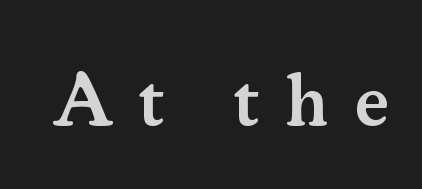
Q: Is the text bold? A: Semi-bold.
Q: Is the text italic (slanted)? A: No, it is upright.
Q: Is the typeface a serif or a sans-serif typeface? A: Serif.
Q: Is the text underlined? A: No.
Q: Is the spacing between letters normal or unusually wide? A: Unusually wide.
Q: Width (condensed, normal, or wide)? A: Normal.
Q: Stroke contrast? A: Medium.
Q: x-height? A: Small.
Q: Monospaced? A: No.
